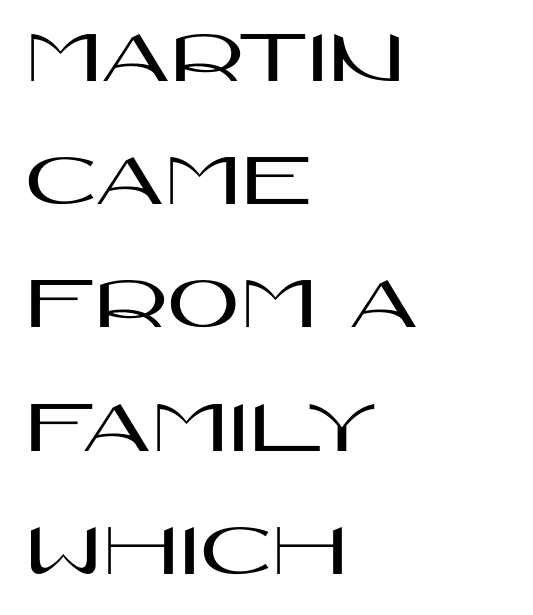
Vertical strokes here are truly vertical. Think of a printed novel: that variable character pitch is what you see here. Each new line begins a customary step beneath the previous one. The rendering shows plain stroke endings on the letterforms — a sans-serif design. Default kerning and tracking; the words read as compact shapes. Casual observation: everything's shoved over to the left.
